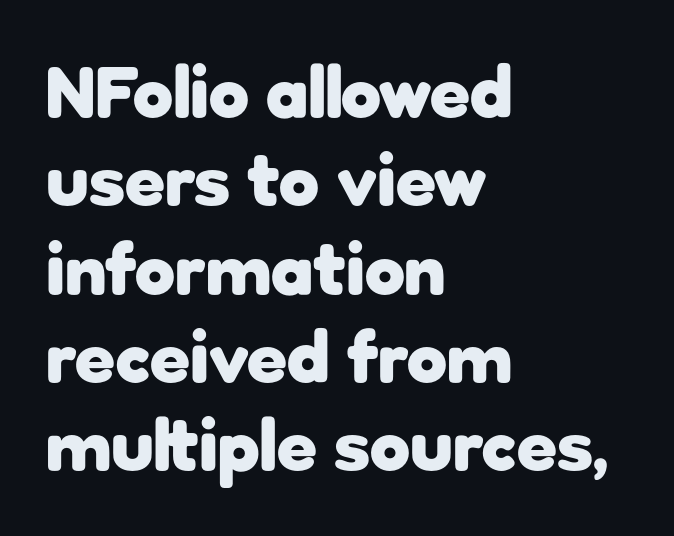
These lines carry a lot of weight — the face is fully bold. Nope, no serifs anywhere on these letters. Ordinary non-slanted type is in use. A typesetter would call this proportional, since set widths differ per character. Horizontal alignment here is leftward, the default for most running prose.
